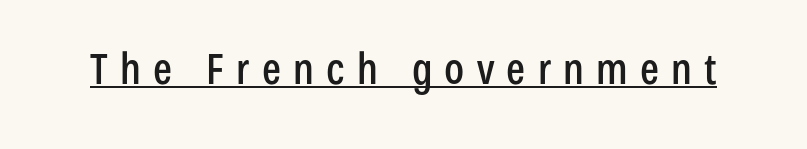
{"serif": "no", "italic": "no", "width": "condensed", "stroke_contrast": "low", "x_height": "medium", "monospaced": "no", "underline": "yes", "letter_spacing": "wide", "letter_spacing_em": 0.29, "glyph_px": 42}
